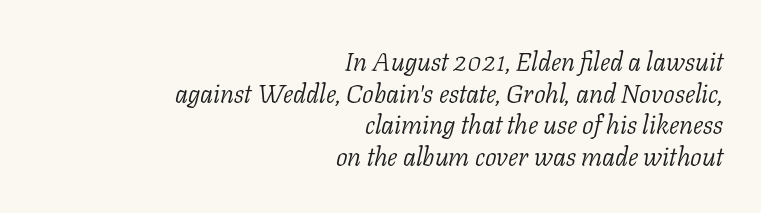
Q: Is the text bold? A: No.
Q: Is the text italic (slanted)? A: Yes, it leans right by about 11 degrees.
Q: Is the text underlined? A: No.
Q: How is the paragraph aligned? A: Right-aligned.
Q: Is the spacing between letters normal or unusually wide? A: Normal.
